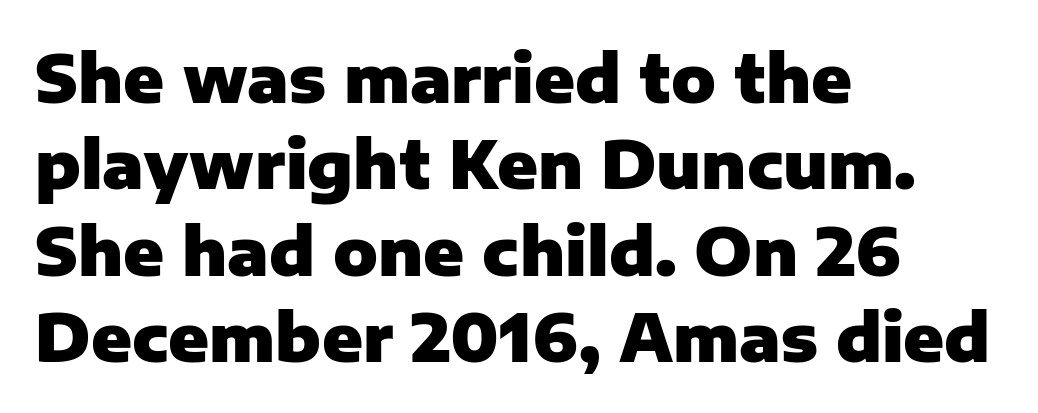
If you drew a ruler down the left edge, every line would touch it. Each new line begins a customary step beneath the previous one. You could not count columns in this text — the font is proportionally spaced. Serif or sans? Sans — the stroke terminals are bare.
